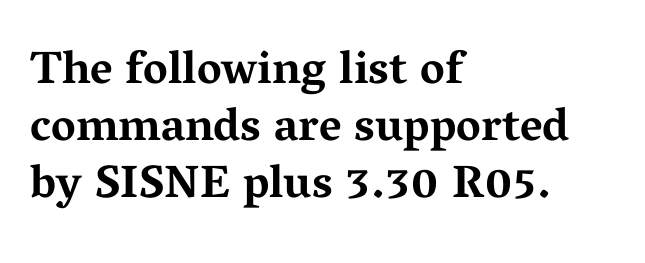
Q: Is the text bold? A: Yes.
Q: Is the text italic (slanted)? A: No, it is upright.
Q: Is the typeface a serif or a sans-serif typeface? A: Serif.
Q: Is the text underlined? A: No.
Q: How is the paragraph aligned? A: Left-aligned.
Q: Is the spacing between letters normal or unusually wide? A: Normal.
Q: Width (condensed, normal, or wide)? A: Wide.
Q: Stroke contrast? A: Medium.
Q: x-height? A: Medium.
Q: Monospaced? A: No.
